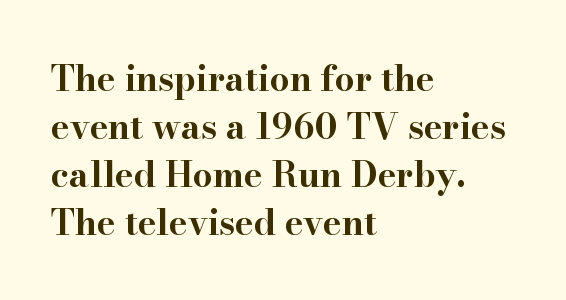
{"serif": "yes", "italic": "no", "bold": "yes", "weight": "bold", "width": "wide", "stroke_contrast": "high", "x_height": "small", "monospaced": "no", "underline": "no", "align": "left", "line_spacing": "normal", "line_spacing_ratio": 1.37, "letter_spacing": "normal", "letter_spacing_em": 0.0, "glyph_px": 35}
